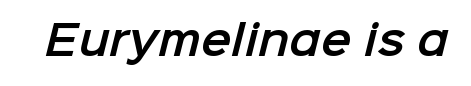
The image shows 41 px sans-serif type; set normal letter spacing, not underlined; low stroke contrast and a medium x-height.
